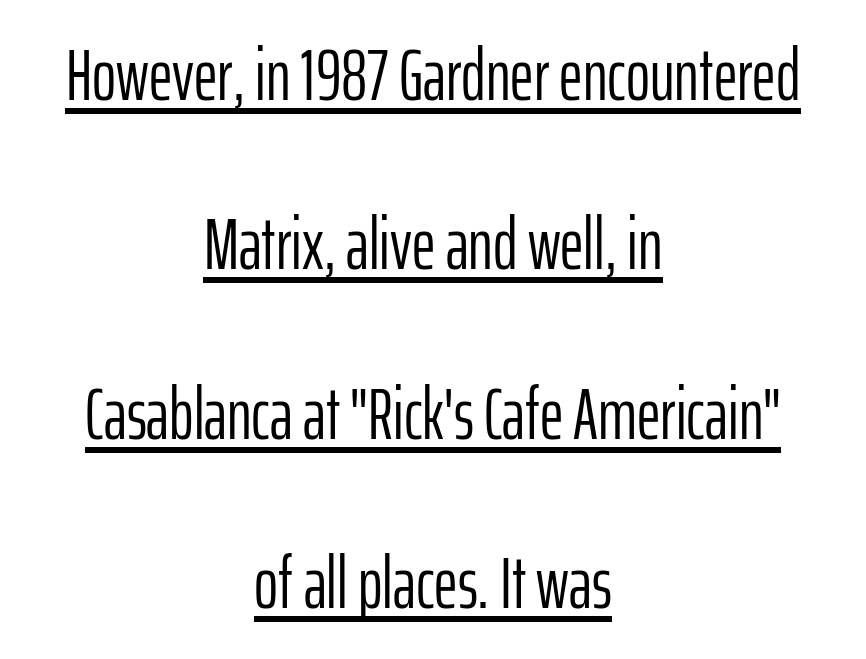
The image shows 73 px light, condensed sans-serif type, upright; set centered, loose line spacing (2.32x), normal letter spacing, underlined; low stroke contrast and a medium x-height.
